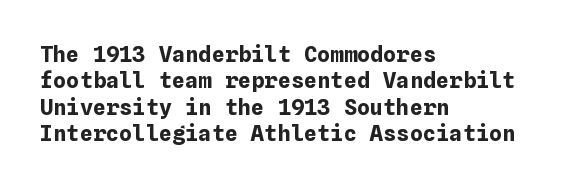
The image shows 22 px bold type, upright; set left-aligned, line spacing 1.2x, normal letter spacing, not underlined.
